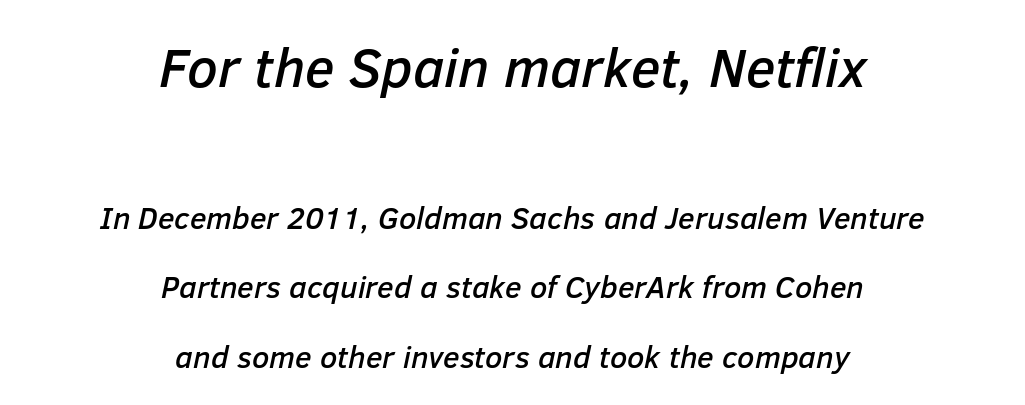
The image shows 55 px text type, italic (leaning right); set centered, loose line spacing (2.25x), normal letter spacing, not underlined; the first (top) block is 1.77x larger; low stroke contrast and a medium x-height.
